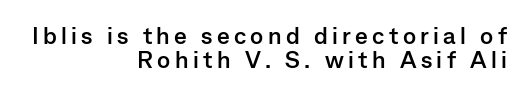
Style check: upright. Chunky letters — that's bold for sure. Underline: absent. Horizontal alignment here is rightward, an uncommon choice for prose. Rows of type sit shoulder to shoulder in the vertical direction.
